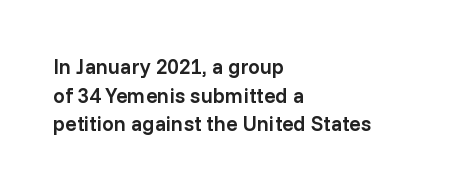
The image shows 21 px text type, upright; set left-aligned, normal line spacing (1.36x), normal letter spacing, not underlined.
